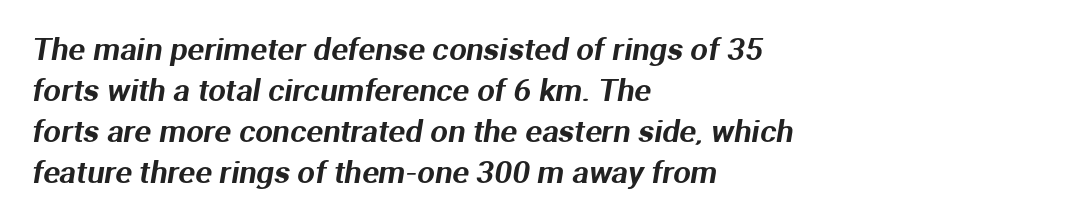
{"serif": "no", "width": "normal", "stroke_contrast": "medium", "x_height": "medium", "monospaced": "no", "underline": "no", "align": "left", "line_spacing": "normal", "line_spacing_ratio": 1.32, "letter_spacing": "normal", "letter_spacing_em": 0.0, "glyph_px": 31}
